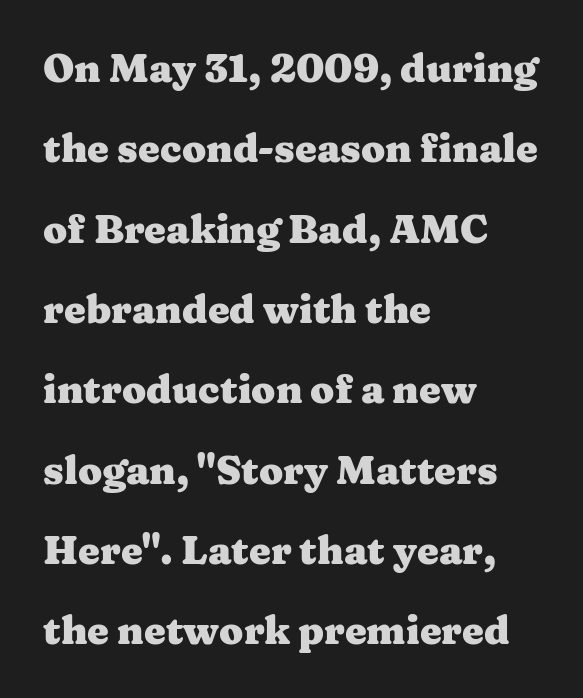
The image shows 39 px heavy, wide serif type, upright; set left-aligned, loose line spacing (2.06x), normal letter spacing, not underlined; medium stroke contrast and a medium x-height.
